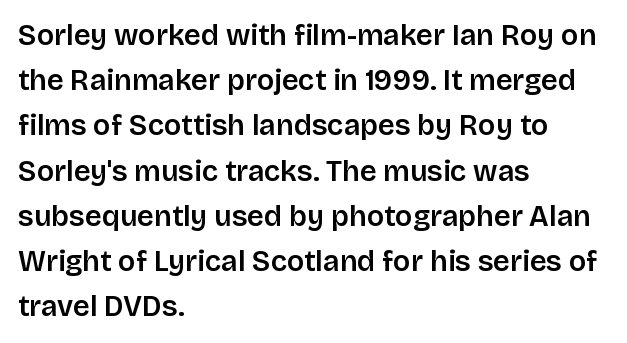
{"serif": "no", "italic": "no", "width": "normal", "stroke_contrast": "low", "x_height": "large", "monospaced": "no", "underline": "no", "align": "left", "line_spacing": "normal", "line_spacing_ratio": 1.56, "letter_spacing": "normal", "letter_spacing_em": 0.0, "glyph_px": 29}
